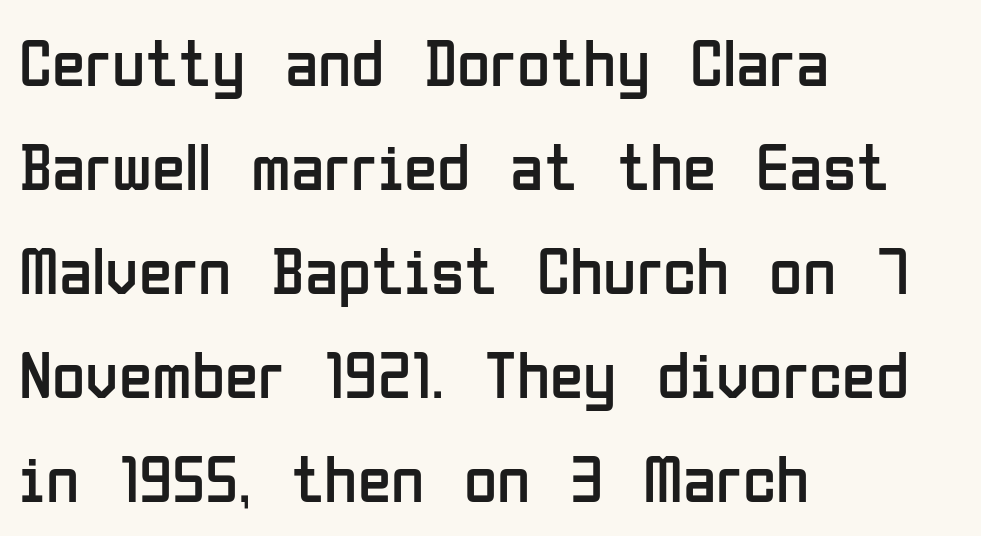
{"serif": "no", "italic": "no", "bold": "no", "weight": "regular", "width": "condensed", "stroke_contrast": "low", "x_height": "medium", "monospaced": "no", "underline": "no", "align": "left", "line_spacing": "normal", "line_spacing_ratio": 1.53, "letter_spacing": "normal", "letter_spacing_em": 0.0, "glyph_px": 68}
